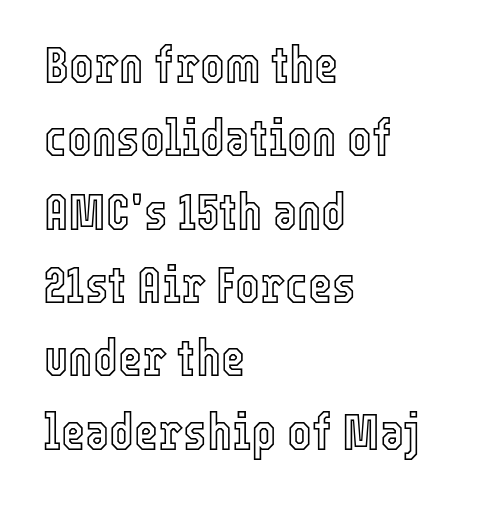
{"italic": "no", "width": "condensed", "x_height": "medium", "monospaced": "no", "underline": "no", "align": "left", "line_spacing": "normal", "line_spacing_ratio": 1.41, "letter_spacing": "normal", "letter_spacing_em": 0.0, "glyph_px": 52}
